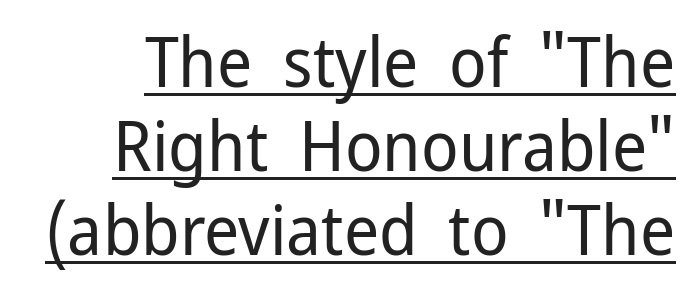
Q: Is the text bold? A: No.
Q: Is the text italic (slanted)? A: No, it is upright.
Q: Is the typeface a serif or a sans-serif typeface? A: Sans-serif.
Q: Is the text underlined? A: Yes.
Q: Is the spacing between letters normal or unusually wide? A: Normal.
Q: Width (condensed, normal, or wide)? A: Normal.
Q: Stroke contrast? A: Low.
Q: x-height? A: Medium.
Q: Monospaced? A: No.
